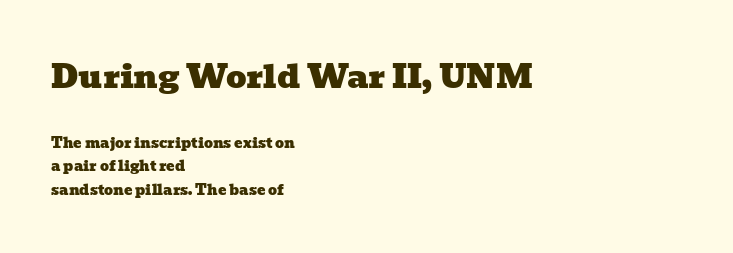
Q: Is the typeface a serif or a sans-serif typeface? A: Serif.
Q: Is the text underlined? A: No.
Q: How is the paragraph aligned? A: Left-aligned.
Q: Is the spacing between letters normal or unusually wide? A: Normal.
Q: Is the spacing between lines tight, normal or loose? A: Normal.
Q: Which block of text is set in a larger size, the first (top) or the second (bottom)? A: The first (top) one.
Q: Width (condensed, normal, or wide)? A: Wide.
Q: Stroke contrast? A: Low.
Q: x-height? A: Medium.
Q: Monospaced? A: No.
